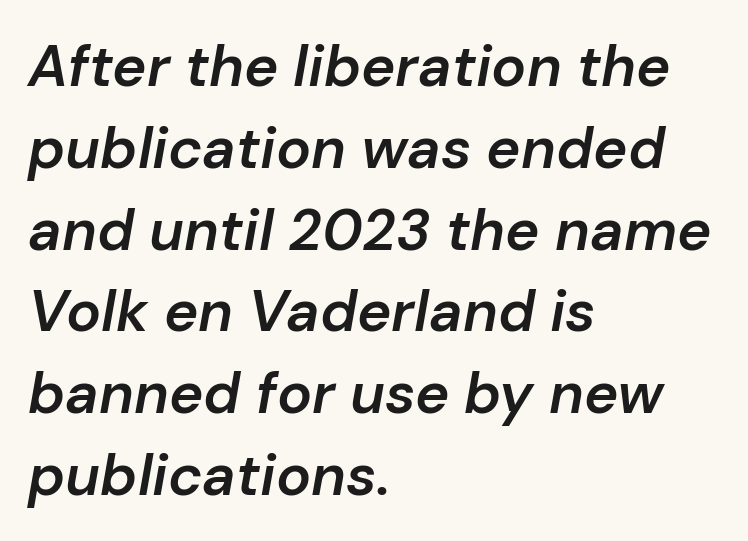
Q: Is the text bold? A: Semi-bold.
Q: Is the text italic (slanted)? A: Yes, it leans right by about 10 degrees.
Q: Is the text underlined? A: No.
Q: How is the paragraph aligned? A: Left-aligned.
Q: Is the spacing between letters normal or unusually wide? A: Normal.
Q: Is the spacing between lines tight, normal or loose? A: Normal.
Q: Width (condensed, normal, or wide)? A: Normal.
Q: Stroke contrast? A: Low.
Q: x-height? A: Medium.
Q: Monospaced? A: No.
